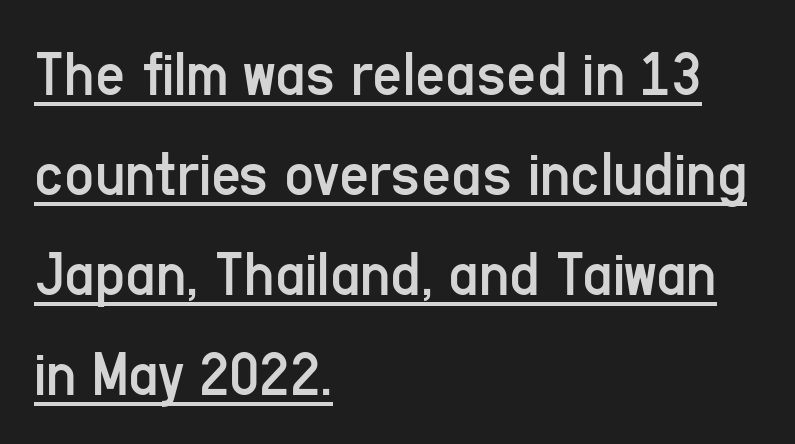
Q: Is the text bold? A: No.
Q: Is the text italic (slanted)? A: No, it is upright.
Q: Is the typeface a serif or a sans-serif typeface? A: Sans-serif.
Q: Is the text underlined? A: Yes.
Q: How is the paragraph aligned? A: Left-aligned.
Q: Is the spacing between letters normal or unusually wide? A: Normal.
Q: Is the spacing between lines tight, normal or loose? A: Normal.
Q: Width (condensed, normal, or wide)? A: Condensed.
Q: Stroke contrast? A: Low.
Q: x-height? A: Medium.
Q: Monospaced? A: No.
